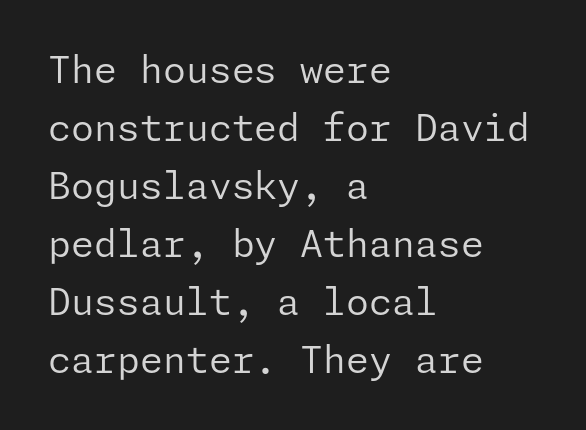
{"serif": "no", "italic": "no", "bold": "no", "weight": "regular", "width": "normal", "stroke_contrast": "low", "x_height": "medium", "underline": "no", "align": "left", "line_spacing": "normal", "line_spacing_ratio": 1.57, "letter_spacing": "normal", "letter_spacing_em": 0.0, "glyph_px": 37}
